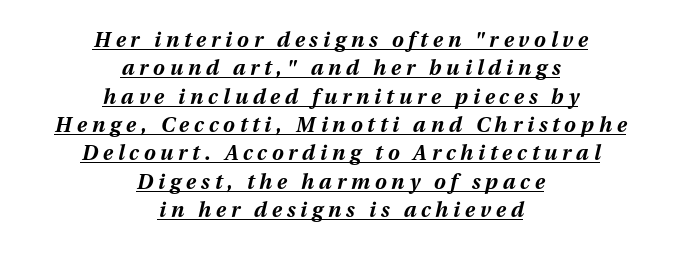
Letter spacing: wide. Casual observation: everything's sitting right in the middle. The typesetter has applied underlining to the passage shown. The font's italic variant was chosen for this text. The passage shown is emphatically bold. Horizontal bands of white between lines are of average thickness.
